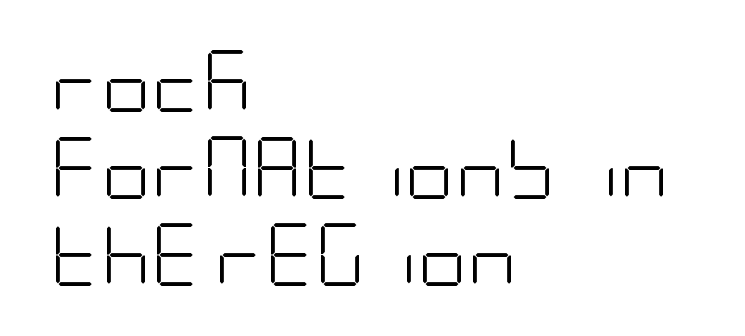
This sample uses a sans-serif face. Posture: vertical. Standard letterfit; no display-style spreading of the glyphs. The letterforms sit at book weight or below.
